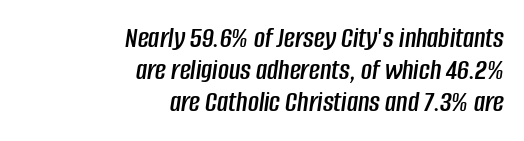
{"italic": "yes", "lean": "right", "slant_degrees": 8, "width": "condensed", "stroke_contrast": "low", "x_height": "large", "monospaced": "no", "underline": "no", "align": "right", "line_spacing": "tight", "line_spacing_ratio": 1.07, "letter_spacing": "normal", "letter_spacing_em": 0.0, "glyph_px": 30}
